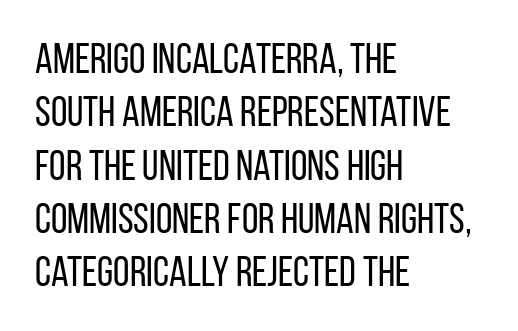
Q: Is the text bold? A: No.
Q: Is the text italic (slanted)? A: No, it is upright.
Q: Is the typeface a serif or a sans-serif typeface? A: Sans-serif.
Q: Is the text underlined? A: No.
Q: How is the paragraph aligned? A: Left-aligned.
Q: Is the spacing between letters normal or unusually wide? A: Normal.
Q: Is the spacing between lines tight, normal or loose? A: Normal.
Q: Width (condensed, normal, or wide)? A: Condensed.
Q: Stroke contrast? A: Low.
Q: x-height? A: Large.
Q: Monospaced? A: No.
